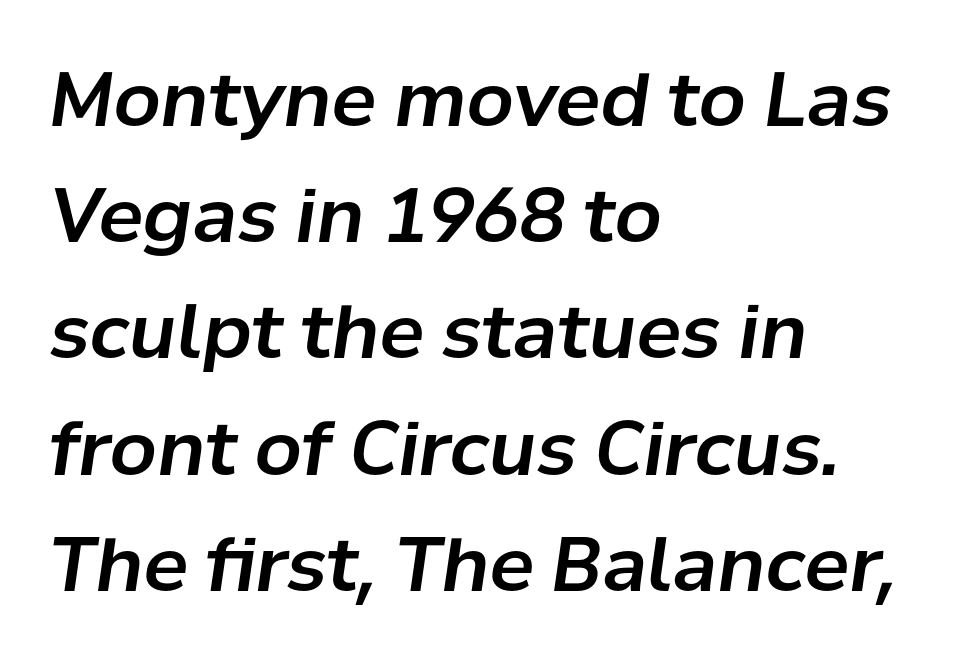
Here the designer chose a conventional face with non-uniform glyph widths. Characters follow at the spacing the type designer built in. In terms of leading, this rendering sits right in the middle. Horizontally, the lines are justified to the leading edge only. Bare-footed words on every line.
